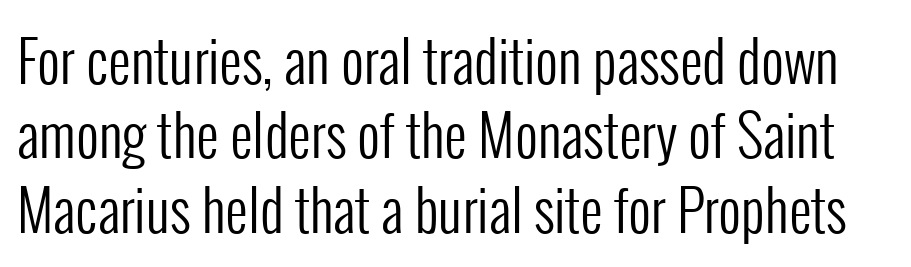
The characters display no serif detailing; their extremities are plain. The words here are not underlined. No heavy texture on the line: the type isn't bold. Characters remain perfectly vertical along every line. Here the glyphs are tracked normally, forming tight word shapes. The rendering uses natural spacing where letterforms have individual widths.
